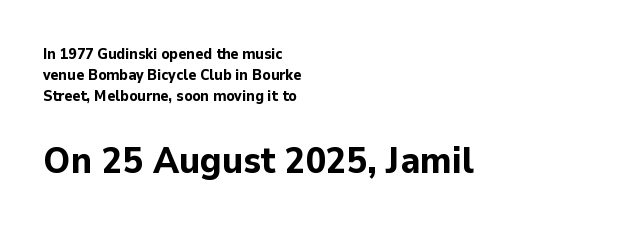
No extra tracking has been applied to these lines. Compared with typical paragraphs, the rows here are spaced about the same. In terms of letterform style, serifs are entirely absent. The space beneath each line is pristine and unruled. In this sample the second text group is rendered at the bigger scale.
